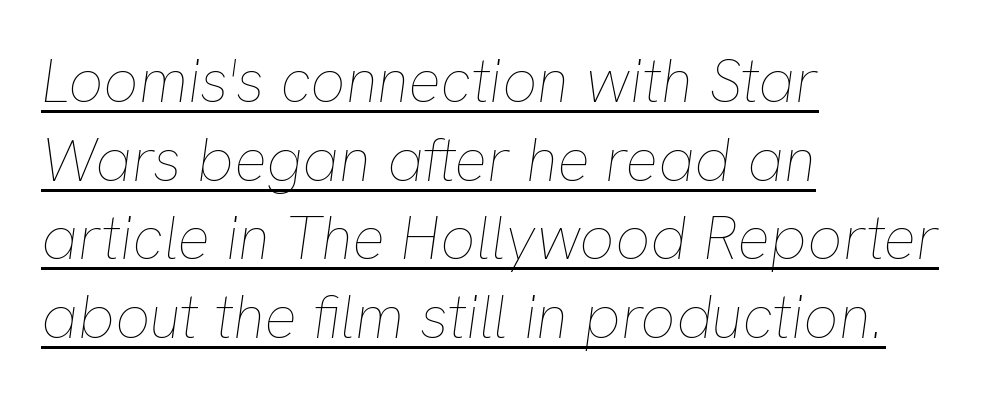
Q: Is the text bold? A: No.
Q: Is the text italic (slanted)? A: Yes, it leans right by about 8 degrees.
Q: Is the text underlined? A: Yes.
Q: How is the paragraph aligned? A: Left-aligned.
Q: Is the spacing between letters normal or unusually wide? A: Normal.
Q: Is the spacing between lines tight, normal or loose? A: Normal.
Q: Width (condensed, normal, or wide)? A: Normal.
Q: Stroke contrast? A: Low.
Q: x-height? A: Medium.
Q: Monospaced? A: No.
